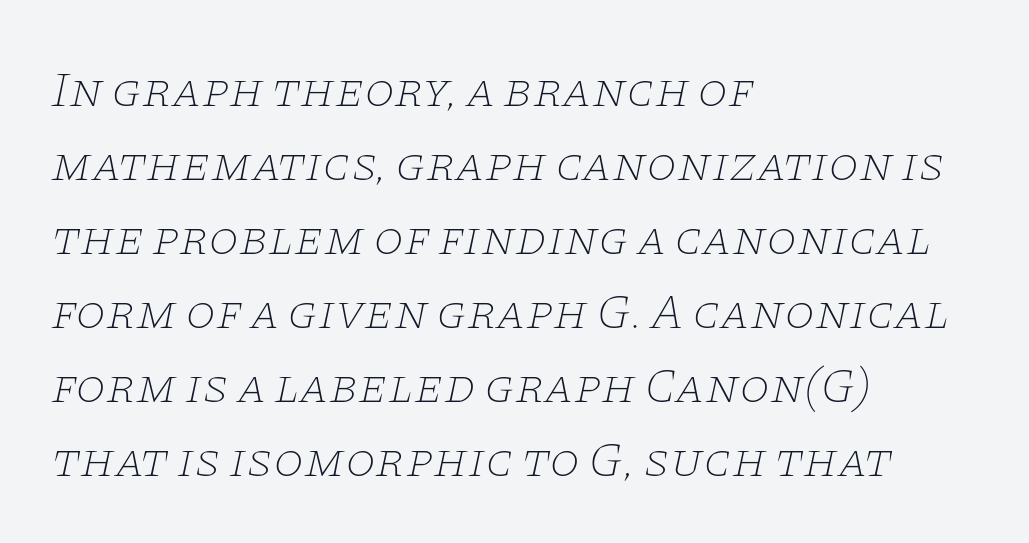
A normal amount of white space separates one row of letters from the next. The lines are quadded left. Does the lettering tilt? It does — this is italic. A typesetter would call this proportional, since set widths differ per character. A light-to-regular cut is what we see here.
